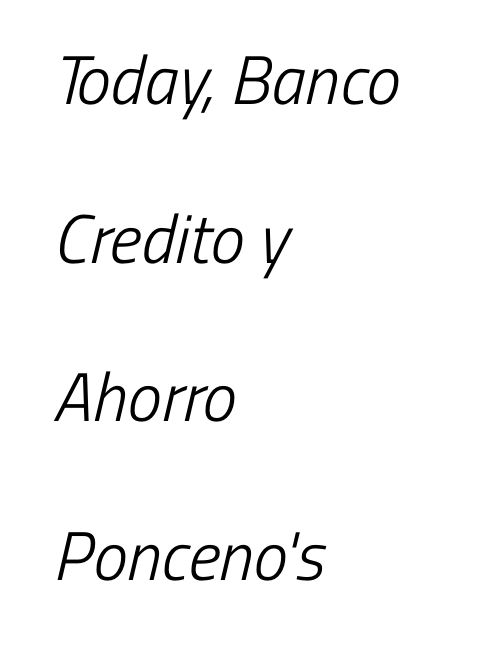
Q: Is the text bold? A: No.
Q: Is the typeface a serif or a sans-serif typeface? A: Sans-serif.
Q: Is the text underlined? A: No.
Q: How is the paragraph aligned? A: Left-aligned.
Q: Is the spacing between letters normal or unusually wide? A: Normal.
Q: Is the spacing between lines tight, normal or loose? A: Loose.
Q: Width (condensed, normal, or wide)? A: Condensed.
Q: Stroke contrast? A: Low.
Q: x-height? A: Medium.
Q: Monospaced? A: No.
